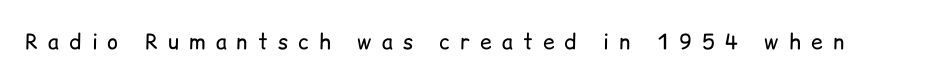
{"italic": "no", "bold": "no", "underline": "no", "letter_spacing": "wide", "letter_spacing_em": 0.48, "glyph_px": 21}
